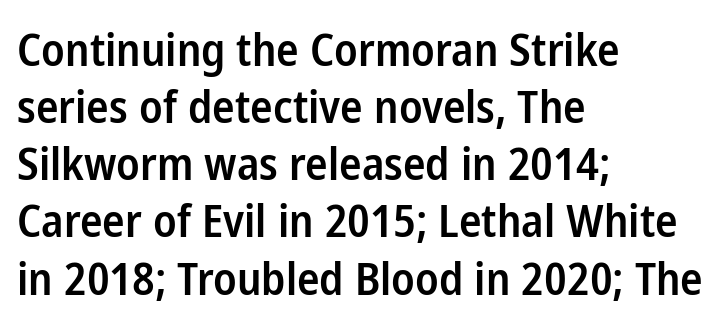
Inter-character spacing is left at the font's built-in metrics. Posture: upright roman. Any mark beneath the type? The region is blank. These lines are rendered in a variable-pitch font.
